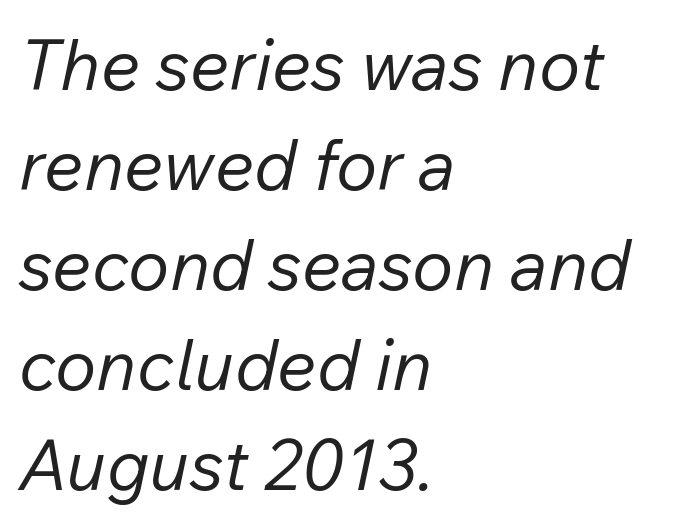
Q: Is the text bold? A: No.
Q: Is the text italic (slanted)? A: Yes, it leans right by about 12 degrees.
Q: Is the text underlined? A: No.
Q: How is the paragraph aligned? A: Left-aligned.
Q: Is the spacing between letters normal or unusually wide? A: Normal.
Q: Is the spacing between lines tight, normal or loose? A: Normal.
Q: Width (condensed, normal, or wide)? A: Normal.
Q: Stroke contrast? A: Low.
Q: x-height? A: Medium.
Q: Monospaced? A: No.
